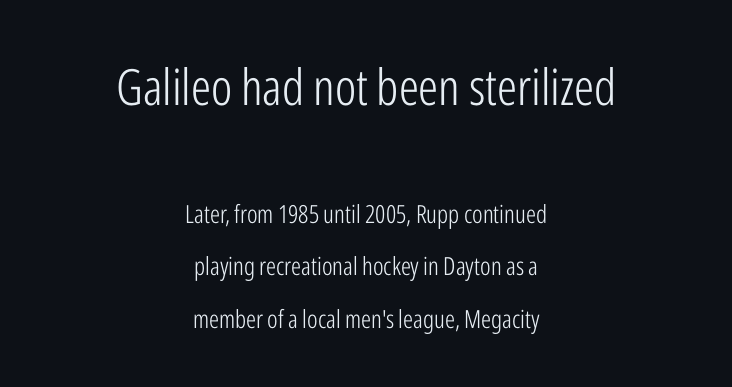
The image shows 50 px light, condensed sans-serif type, upright; set centered, loose line spacing (2.1x), normal letter spacing, not underlined; the first (top) block is 2.0x larger; low stroke contrast and a medium x-height.
